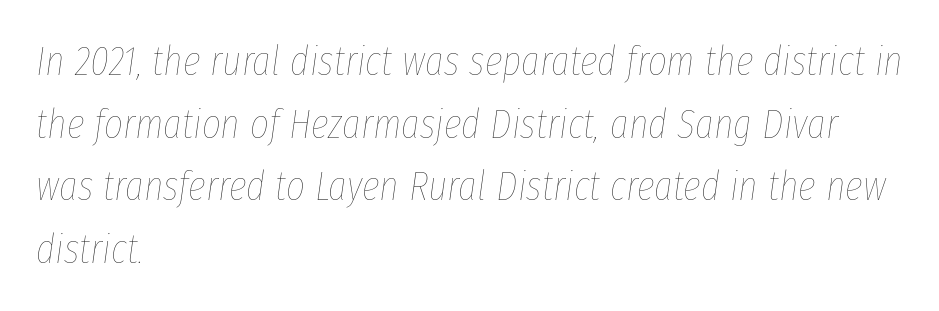
Descenders are the only things crossing below the line. These lines are rendered in a variable-pitch font. Nothing unusual about the tracking: characters are spaced as the font intends. Heaviness? Minimal to ordinary, like unemphasized prose.
